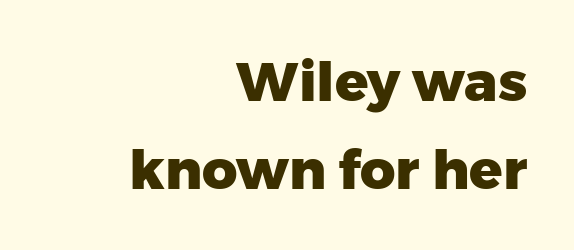
{"serif": "no", "italic": "no", "bold": "yes", "weight": "heavy", "width": "normal", "stroke_contrast": "low", "x_height": "medium", "monospaced": "no", "underline": "no", "align": "right", "line_spacing": "normal", "line_spacing_ratio": 1.6, "letter_spacing": "normal", "letter_spacing_em": 0.0, "glyph_px": 55}
